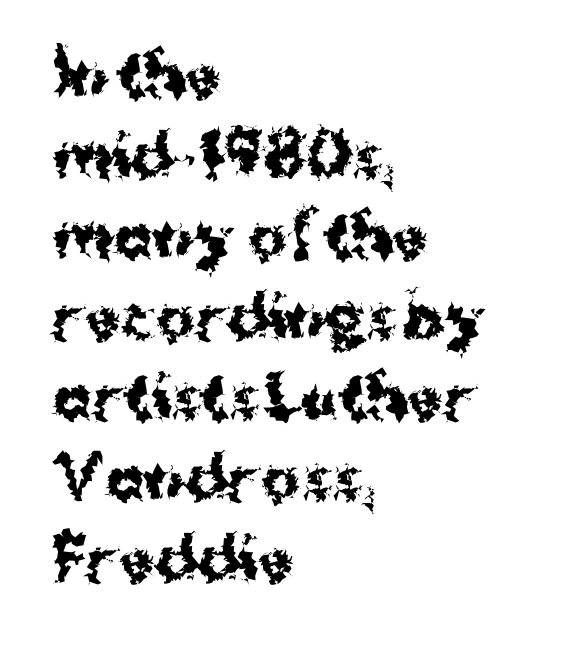
Q: Is the text bold? A: Yes.
Q: Is the text italic (slanted)? A: No, it is upright.
Q: Is the typeface a serif or a sans-serif typeface? A: Sans-serif.
Q: Is the text underlined? A: No.
Q: How is the paragraph aligned? A: Left-aligned.
Q: Is the spacing between letters normal or unusually wide? A: Normal.
Q: Is the spacing between lines tight, normal or loose? A: Normal.
Q: Width (condensed, normal, or wide)? A: Normal.
Q: Stroke contrast? A: Medium.
Q: x-height? A: Medium.
Q: Monospaced? A: No.
